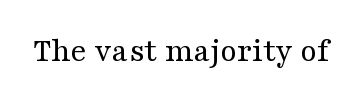
{"serif": "yes", "italic": "no", "bold": "no", "weight": "regular", "width": "wide", "stroke_contrast": "medium", "x_height": "medium", "monospaced": "no", "underline": "no", "letter_spacing": "normal", "letter_spacing_em": 0.0, "glyph_px": 34}
